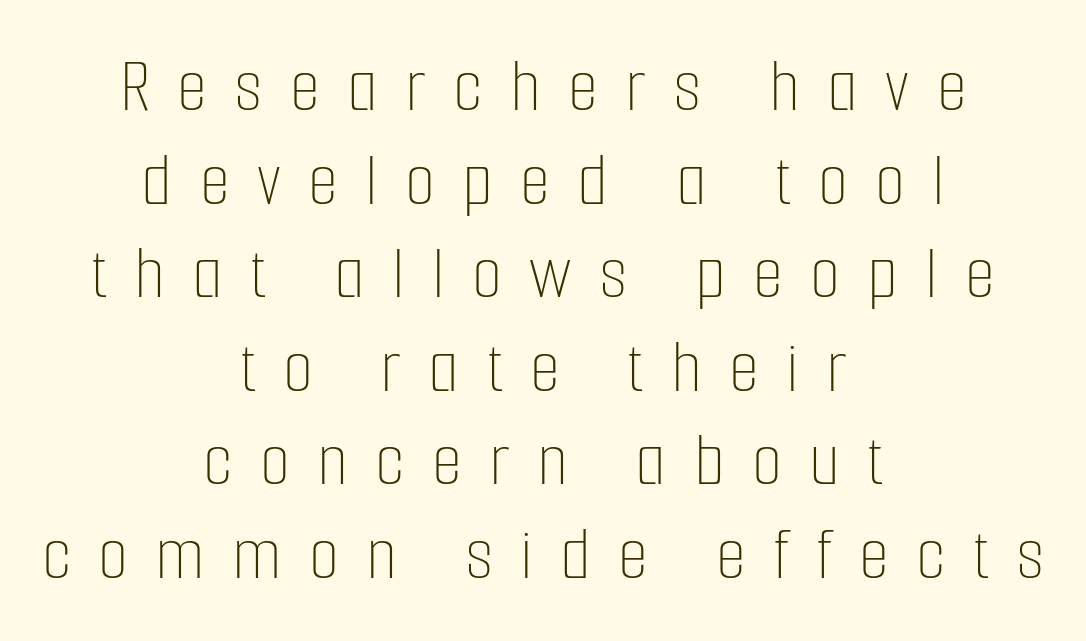
Q: Is the text bold? A: No.
Q: Is the text italic (slanted)? A: No, it is upright.
Q: Is the text underlined? A: No.
Q: How is the paragraph aligned? A: Centered.
Q: Is the spacing between letters normal or unusually wide? A: Unusually wide.
Q: Width (condensed, normal, or wide)? A: Condensed.
Q: Stroke contrast? A: Low.
Q: x-height? A: Medium.
Q: Monospaced? A: No.
